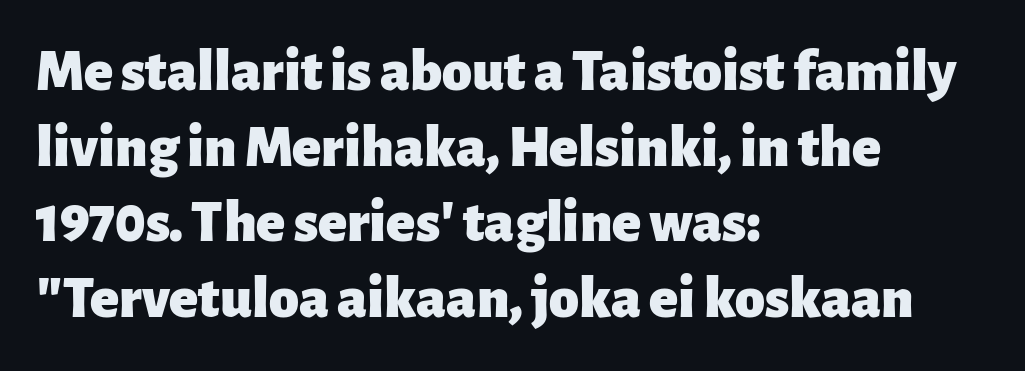
Q: Is the text bold? A: Yes.
Q: Is the text italic (slanted)? A: No, it is upright.
Q: Is the typeface a serif or a sans-serif typeface? A: Sans-serif.
Q: Is the text underlined? A: No.
Q: How is the paragraph aligned? A: Left-aligned.
Q: Is the spacing between letters normal or unusually wide? A: Normal.
Q: Is the spacing between lines tight, normal or loose? A: Normal.
Q: Width (condensed, normal, or wide)? A: Normal.
Q: Stroke contrast? A: Low.
Q: x-height? A: Medium.
Q: Monospaced? A: No.
